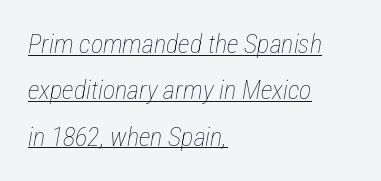
{"italic": "yes", "lean": "right", "slant_degrees": 12, "bold": "no", "underline": "yes", "align": "left", "line_spacing_ratio": 1.78, "letter_spacing": "normal", "letter_spacing_em": 0.0, "glyph_px": 26}
